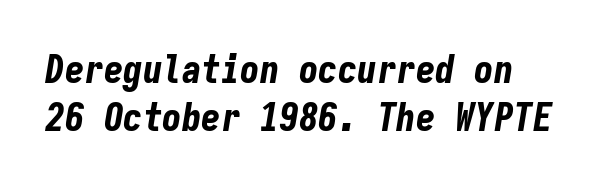
The image shows 39 px bold, condensed type, italic (leaning right), monospaced; set line spacing 1.23x, normal letter spacing, not underlined; low stroke contrast and a medium x-height.
